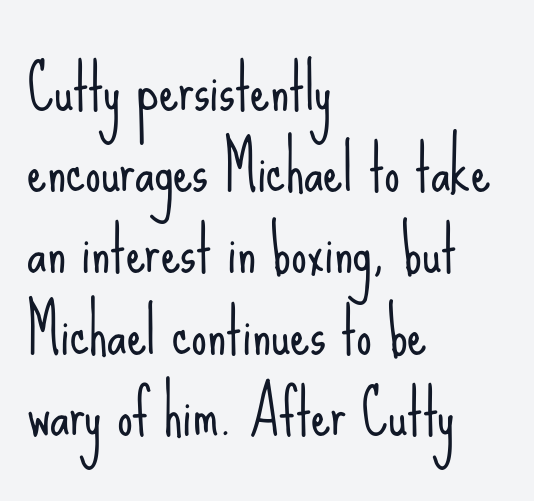
The image shows 62 px light, condensed sans-serif type, upright; set left-aligned, normal line spacing (1.31x), normal letter spacing, not underlined; low stroke contrast and a small x-height.
